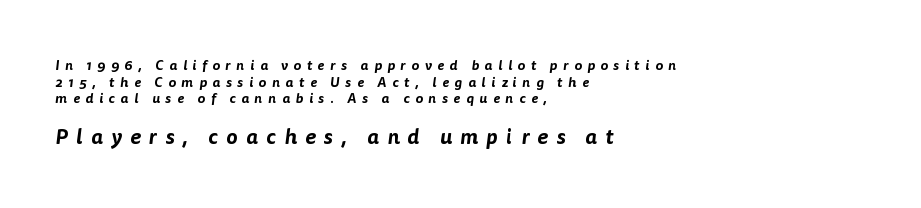
Characters follow at a spacing far wider than the type designer built in. Every row of glyphs begins at an identical x-position on the left. Only glyphs here, with clear space below each row. Look at the glyph heights: the lower group is clearly the bigger setting.
